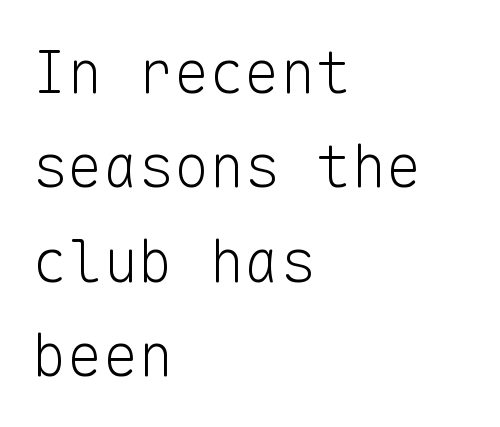
{"serif": "no", "italic": "no", "bold": "no", "weight": "light", "width": "normal", "stroke_contrast": "low", "x_height": "medium", "monospaced": "yes", "underline": "no", "align": "left", "line_spacing": "normal", "line_spacing_ratio": 1.6, "letter_spacing": "normal", "letter_spacing_em": 0.0, "glyph_px": 59}
